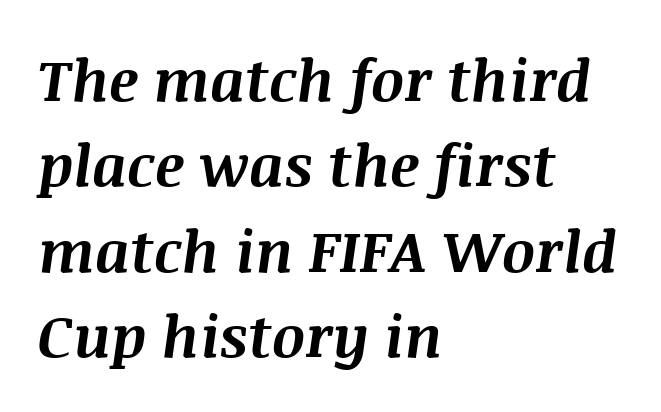
{"italic": "yes", "lean": "right", "slant_degrees": 8, "bold": "yes", "weight": "bold", "width": "normal", "stroke_contrast": "medium", "x_height": "large", "monospaced": "no", "underline": "no", "align": "left", "line_spacing": "normal", "line_spacing_ratio": 1.47, "letter_spacing": "normal", "letter_spacing_em": 0.0, "glyph_px": 58}
